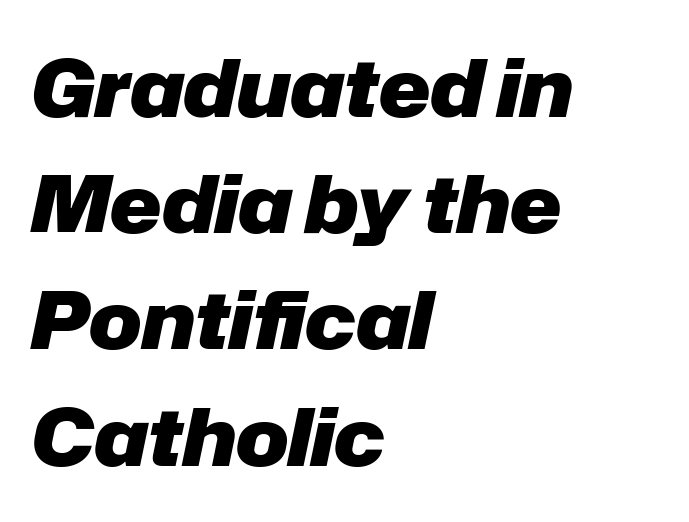
The image shows 78 px heavy type, italic (leaning right); set left-aligned, normal line spacing (1.49x), normal letter spacing, not underlined; low stroke contrast and a medium x-height.
